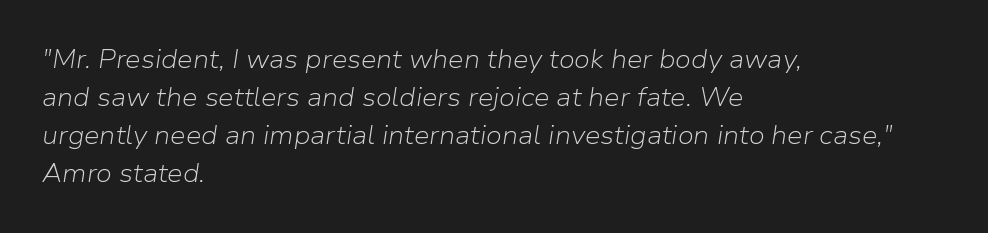
{"italic": "yes", "lean": "right", "slant_degrees": 9, "bold": "no", "underline": "no", "align": "left", "line_spacing": "normal", "line_spacing_ratio": 1.52, "letter_spacing": "normal", "letter_spacing_em": 0.0, "glyph_px": 25}
